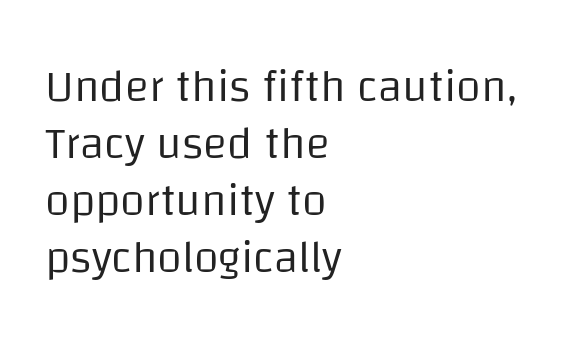
The image shows 45 px regular-weight sans-serif type, upright; set left-aligned, normal line spacing (1.27x), normal letter spacing, not underlined; low stroke contrast and a large x-height.
